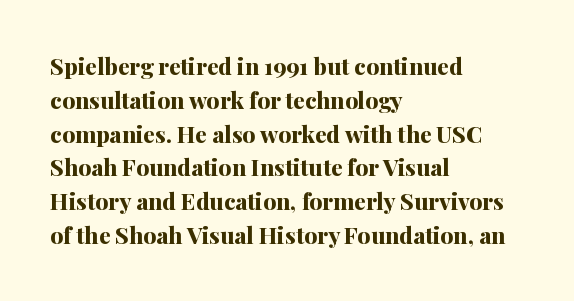
Bold? Absolutely — the strokes are thick and heavy. The setting favours the left margin, as ordinary paragraphs usually do. The font's upright variant was chosen for this text. A bare baseline throughout the passage. Vertical spacing — default.
